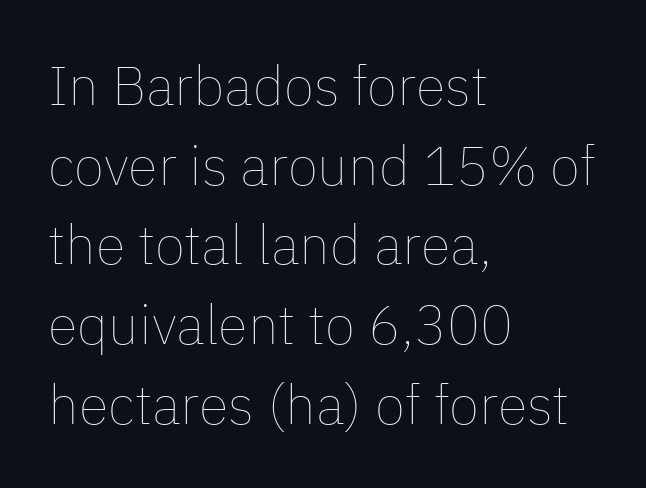
A typesetter would call this proportional, since set widths differ per character. Honestly, there is no underline to notice here at all. This is roman type, the default non-slanted kind. Look at the tracking — it's just the regular setting, nothing added.
